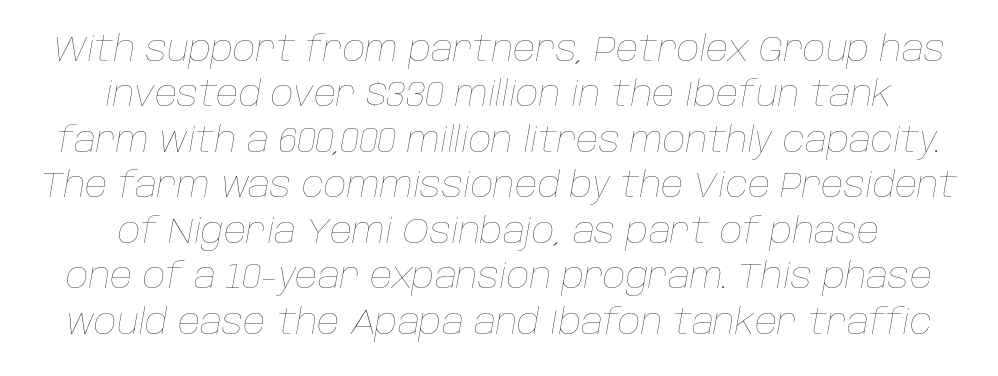
On a weight scale, this lands at 450 or below. The designer left line spacing at the default. Note the varied advance widths — an 'i' is clearly narrower than an 'm'. Alignment: centered. Descender tails drop into unmarked territory. You could call the tracking neutral — neither tight nor loose.
